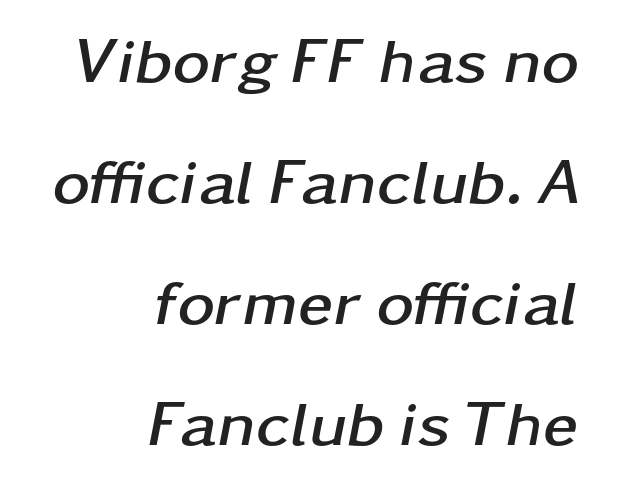
Nobody touched the tracking dial on this one. You'd pick this weight for a headline — it's a proper bold. Words float on clear page, feet unadorned. Is this a fixed-width face? No — the glyphs have proportional, varying widths.
